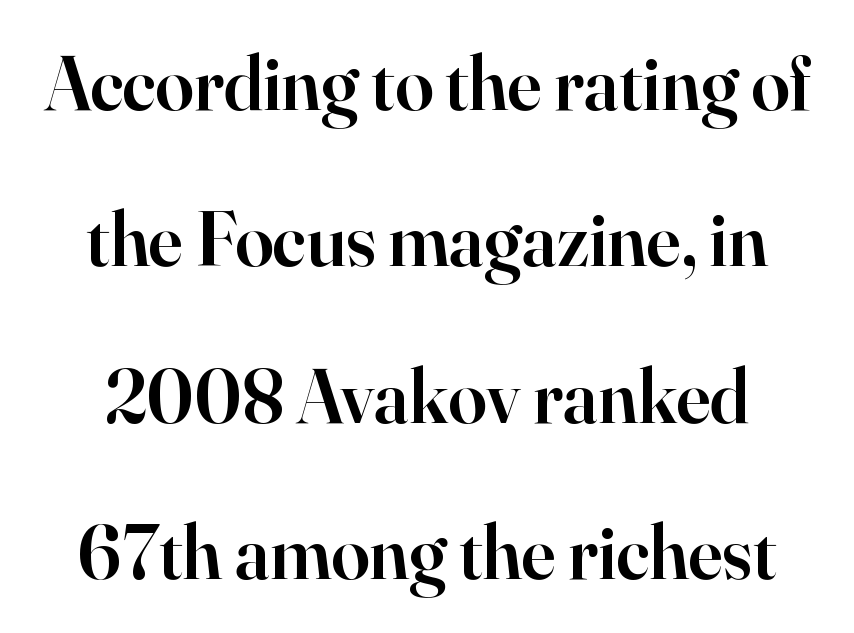
Q: Is the text bold? A: Semi-bold.
Q: Is the text italic (slanted)? A: No, it is upright.
Q: Is the typeface a serif or a sans-serif typeface? A: Serif.
Q: Is the text underlined? A: No.
Q: Is the spacing between letters normal or unusually wide? A: Normal.
Q: Is the spacing between lines tight, normal or loose? A: Loose.
Q: Width (condensed, normal, or wide)? A: Normal.
Q: Stroke contrast? A: High.
Q: x-height? A: Small.
Q: Monospaced? A: No.
